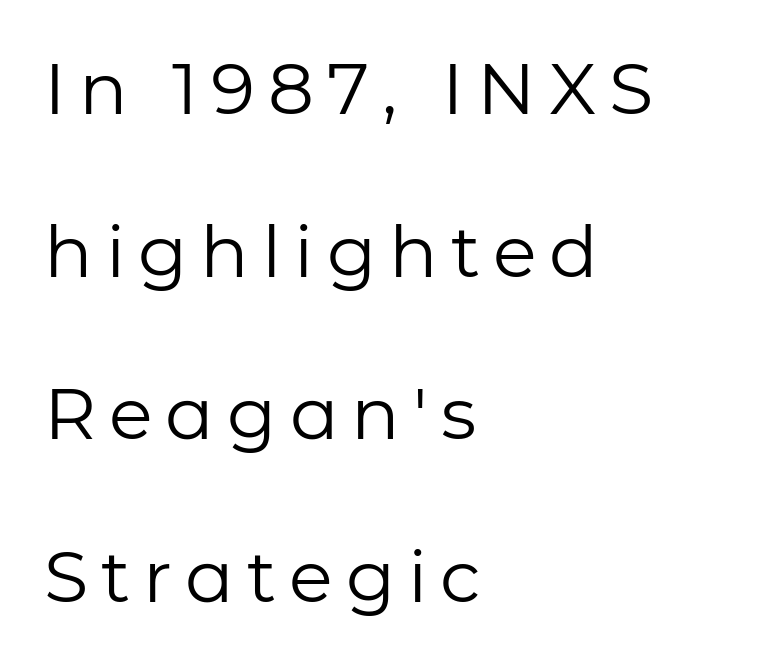
You could not count columns in this text — the font is proportionally spaced. Vertical spacing — loose. Tall strokes in this sample are plumb rather than angled. You can tell from the bare stems that sans-serif type was used. This is not heavy type; no bold has been used. The paragraph shown leans on its left margin.
